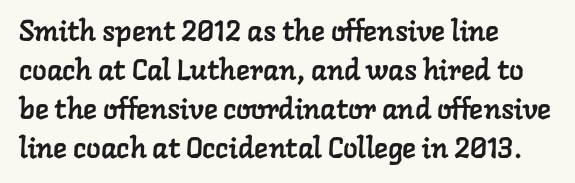
Q: Is the typeface a serif or a sans-serif typeface? A: Serif.
Q: Is the text underlined? A: No.
Q: How is the paragraph aligned? A: Left-aligned.
Q: Is the spacing between letters normal or unusually wide? A: Normal.
Q: Is the spacing between lines tight, normal or loose? A: Normal.
Q: Width (condensed, normal, or wide)? A: Normal.
Q: Stroke contrast? A: Low.
Q: x-height? A: Medium.
Q: Monospaced? A: No.
